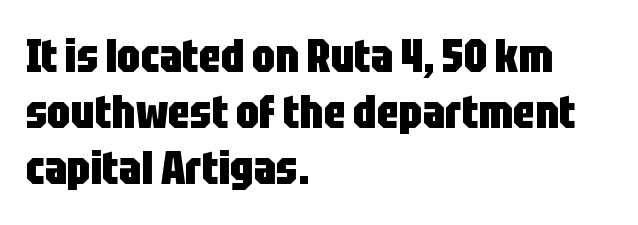
The image shows 46 px heavy, condensed sans-serif type, upright; set left-aligned, line spacing 1.22x, normal letter spacing, not underlined; low stroke contrast and a large x-height.
